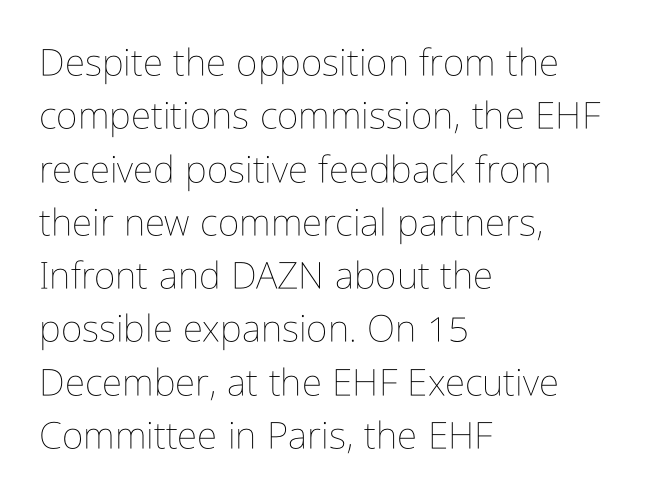
The image shows 37 px thin, condensed type, upright; set left-aligned, normal line spacing (1.44x), normal letter spacing, not underlined; low stroke contrast and a medium x-height.
